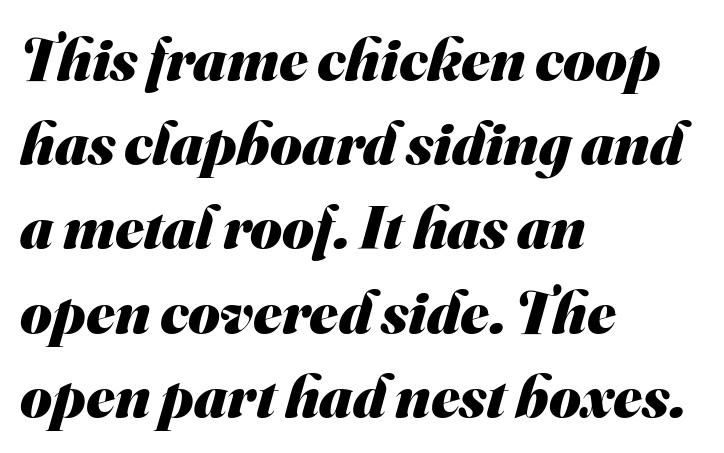
The characters display no serif detailing; their extremities are plain. Thick stems and heavy bowls — unmistakably bold. Clear beneath every line of the passage. In terms of letterspacing, this is plain default setting. Vertically, the passage feels balanced, rows spaced as you'd expect.
